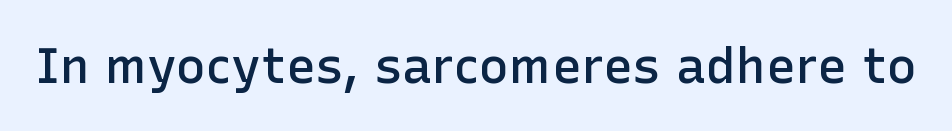
The tracking reads as untouched default to a designer's eye. The passage shown is typed in a proportional face where columns would drift. Posture: straight, roman, zero tilt. Type style note: lacks serifs. Unmarked baselines from the first word to the last.
